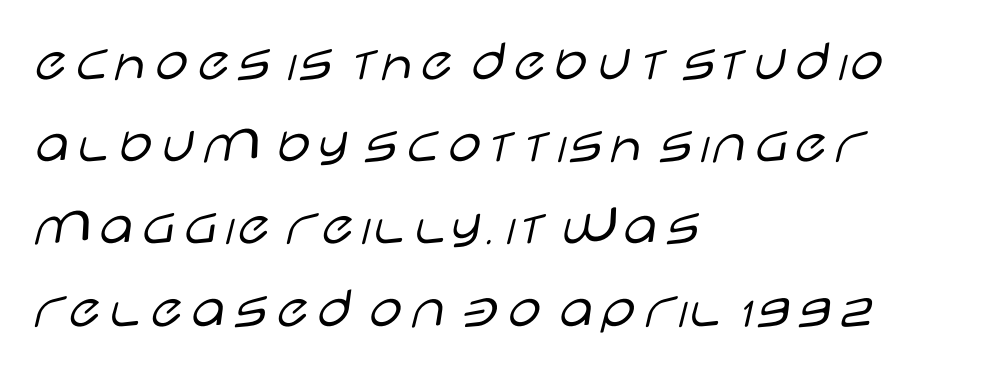
Q: Is the text bold? A: No.
Q: Is the text italic (slanted)? A: Yes.
Q: Is the typeface a serif or a sans-serif typeface? A: Sans-serif.
Q: Is the text underlined? A: No.
Q: How is the paragraph aligned? A: Left-aligned.
Q: Is the spacing between letters normal or unusually wide? A: Normal.
Q: Is the spacing between lines tight, normal or loose? A: Normal.
Q: Width (condensed, normal, or wide)? A: Wide.
Q: Stroke contrast? A: Low.
Q: x-height? A: Large.
Q: Monospaced? A: No.
